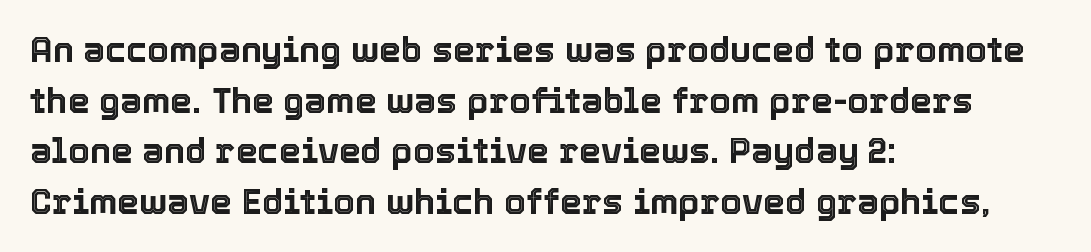
{"italic": "no", "width": "normal", "x_height": "medium", "monospaced": "no", "underline": "no", "align": "left", "line_spacing": "normal", "line_spacing_ratio": 1.45, "letter_spacing": "normal", "letter_spacing_em": 0.0, "glyph_px": 35}
